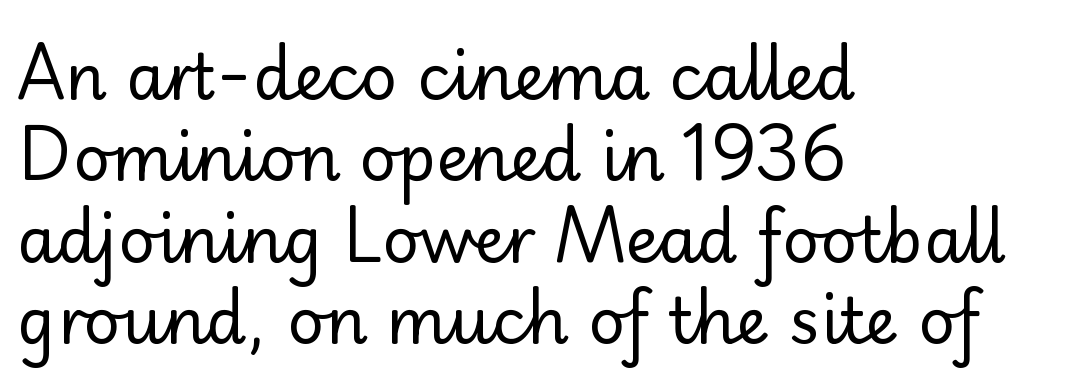
The image shows 64 px regular-weight sans-serif type, upright; set left-aligned, normal line spacing (1.27x), normal letter spacing, not underlined; low stroke contrast and a small x-height.
